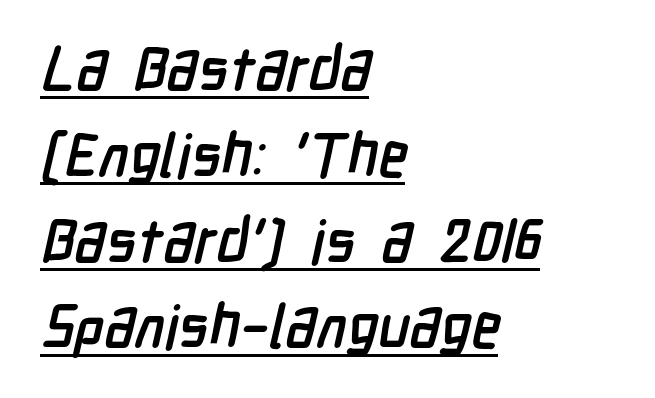
{"serif": "no", "bold": "yes", "weight": "semibold", "width": "condensed", "stroke_contrast": "low", "x_height": "medium", "monospaced": "no", "underline": "yes", "align": "left", "line_spacing": "normal", "line_spacing_ratio": 1.43, "letter_spacing": "normal", "letter_spacing_em": 0.0, "glyph_px": 60}
